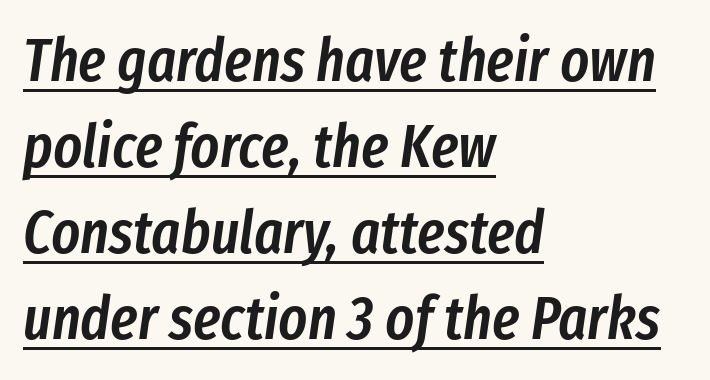
The typography opts for an oblique posture over an upright one. Honestly, the underline is the first thing you notice here. Character widths vary here, with narrow letters taking less room than wide ones. Honestly, the letter spacing is just normal — you wouldn't notice it. Successive baselines arrive at the customary interval. The text block is weighted toward the left margin, trailing off unevenly rightward.
